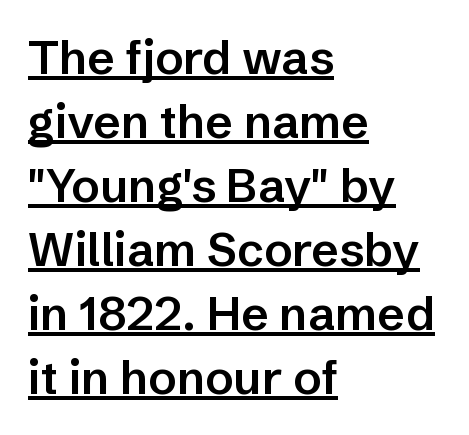
The image shows 47 px semibold sans-serif type, upright; set left-aligned, normal line spacing (1.36x), normal letter spacing, underlined; low stroke contrast and a medium x-height.
